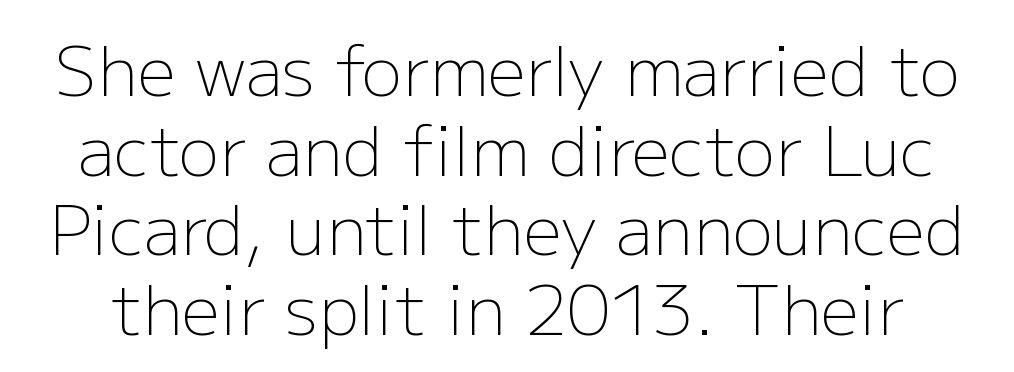
Note the varied advance widths — an 'i' is clearly narrower than an 'm'. The letters stand straight up with perfectly vertical stems. The words here are not underlined. Characters follow at the spacing the type designer built in. Typographically, this falls in the sans-serif category. A quiet, ordinary-to-light weight characterises the typeface.
